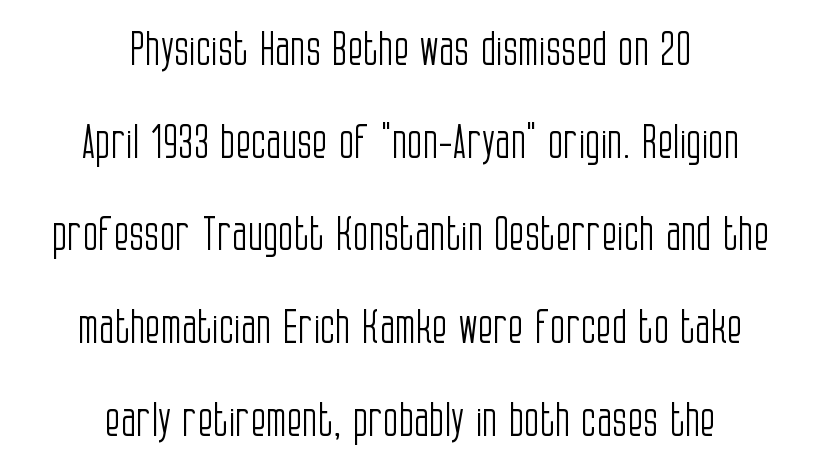
Reading down the block, each line starts at a different indent, mirrored at its end. Examine the stroke ends and you'll find no serifs. This rendering features lettering with no underline. Honestly, the rows look like they've been pulled way apart. A typesetter would call this zero additional tracking. Heaviness? Minimal to ordinary, like unemphasized prose.
